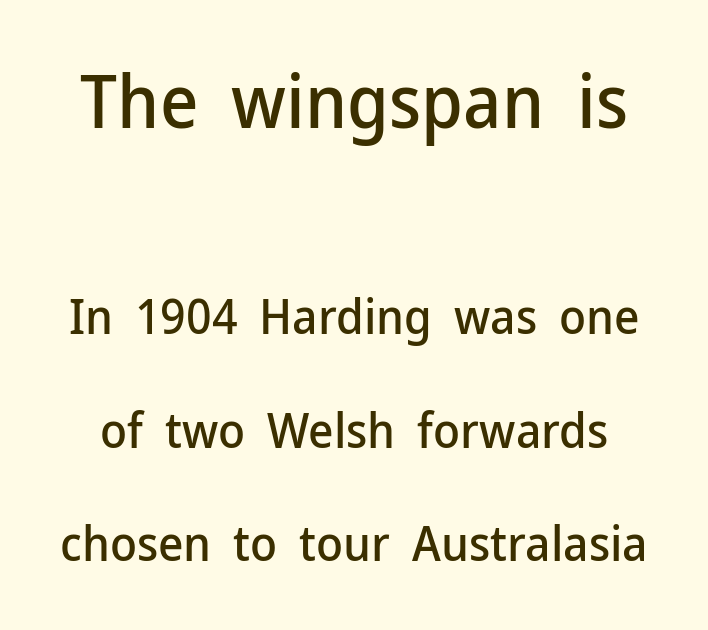
Tracking here is standard; glyphs follow each other at the usual distance. Designer's note — italics off, roman on. The passage shown stacks its lines with a broad gap. Nobody drew a line under any word here. You get the large type first, then a drop to smaller type.
